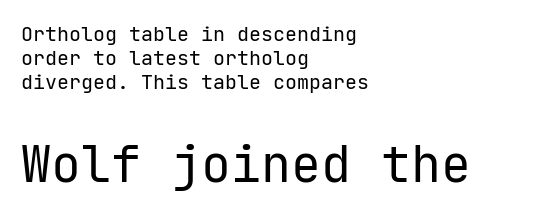
The image shows 50 px regular-weight sans-serif type, upright, monospaced; set left-aligned, line spacing 1.2x, normal letter spacing, not underlined; the second (bottom) block is 2.5x larger; low stroke contrast and a medium x-height.
